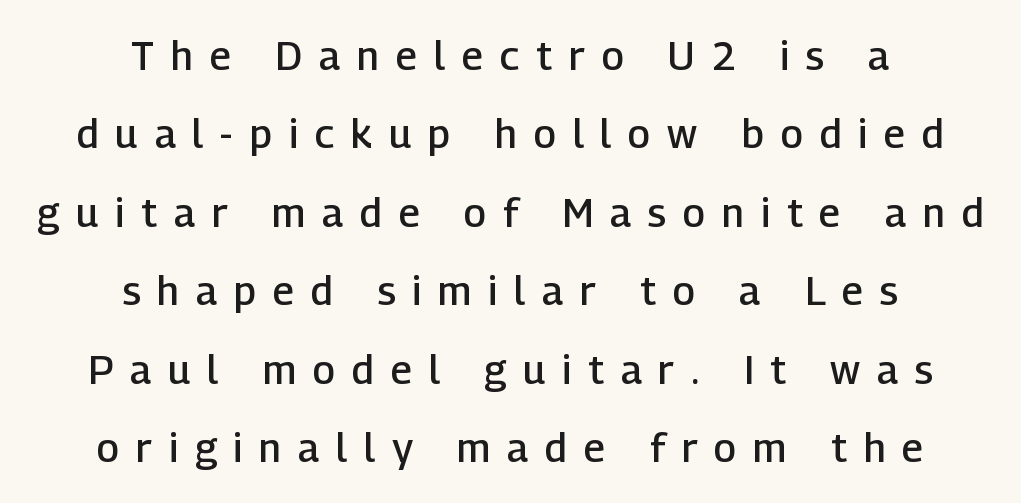
{"serif": "no", "italic": "no", "bold": "semi", "weight": "semibold", "width": "normal", "stroke_contrast": "low", "x_height": "medium", "monospaced": "no", "underline": "no", "align": "center", "line_spacing": "loose", "line_spacing_ratio": 1.96, "letter_spacing": "wide", "letter_spacing_em": 0.42, "glyph_px": 40}
